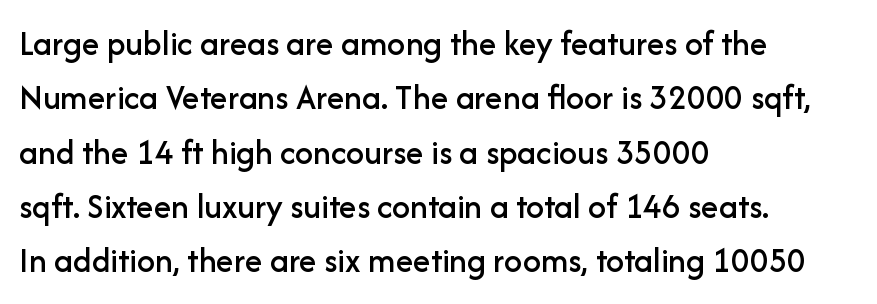
{"serif": "no", "italic": "no", "width": "normal", "stroke_contrast": "low", "x_height": "medium", "monospaced": "no", "underline": "no", "align": "left", "line_spacing": "normal", "line_spacing_ratio": 1.51, "letter_spacing": "normal", "letter_spacing_em": 0.0, "glyph_px": 36}
